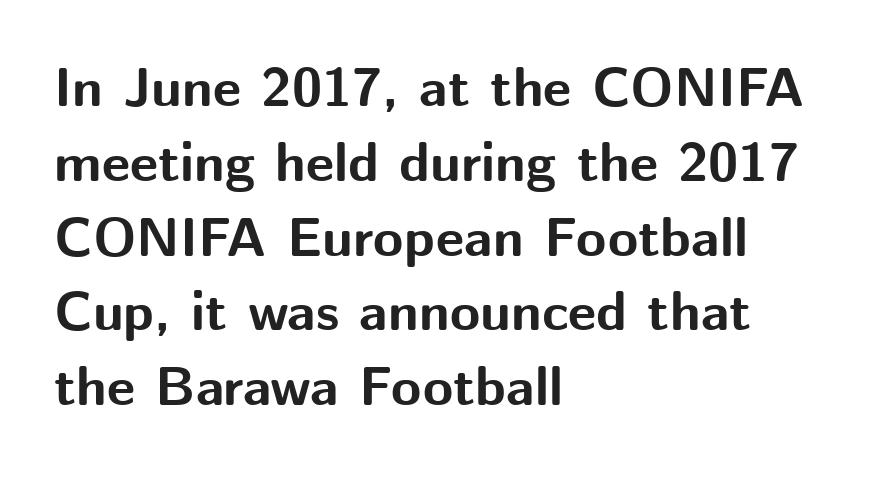
{"serif": "no", "italic": "no", "bold": "yes", "weight": "bold", "width": "normal", "stroke_contrast": "medium", "x_height": "medium", "monospaced": "no", "underline": "no", "align": "left", "line_spacing": "normal", "line_spacing_ratio": 1.36, "letter_spacing": "normal", "letter_spacing_em": 0.0, "glyph_px": 55}
